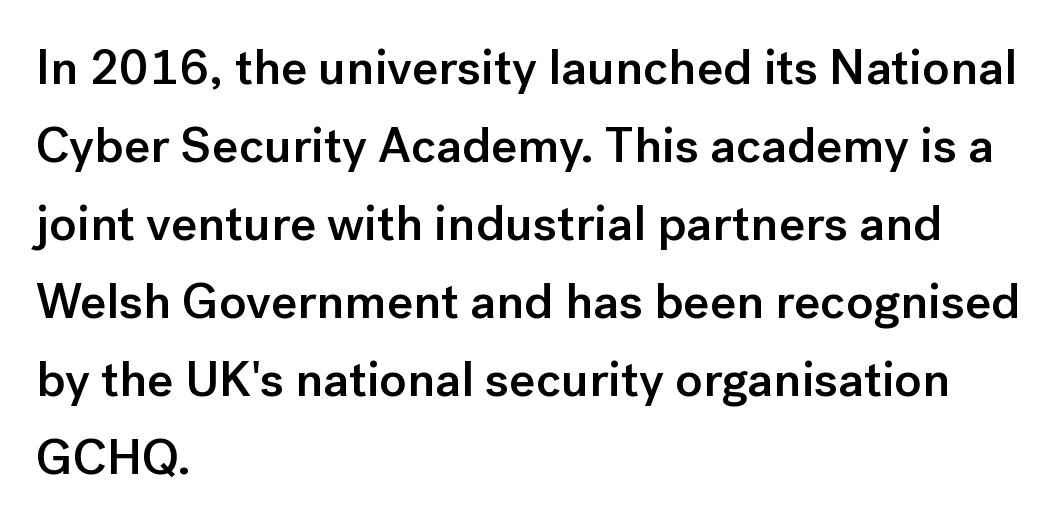
The leading is moderate, giving the passage an even texture. The rendering keeps characters at their native spacing. The rendering shows plain stroke endings on the letterforms — a sans-serif design. Bare-footed words on every line.
